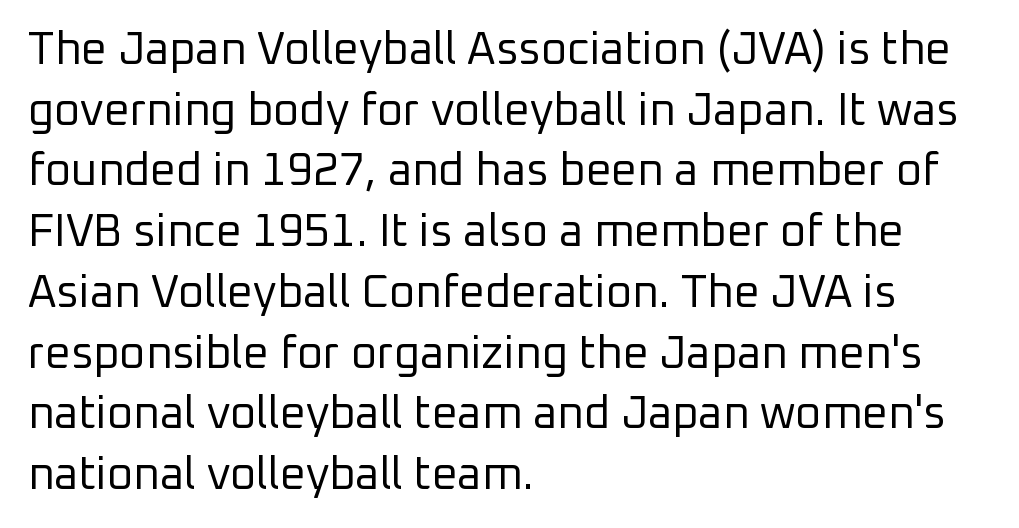
Q: Is the text bold? A: No.
Q: Is the text italic (slanted)? A: No, it is upright.
Q: Is the typeface a serif or a sans-serif typeface? A: Sans-serif.
Q: Is the text underlined? A: No.
Q: How is the paragraph aligned? A: Left-aligned.
Q: Is the spacing between letters normal or unusually wide? A: Normal.
Q: Is the spacing between lines tight, normal or loose? A: Normal.
Q: Width (condensed, normal, or wide)? A: Normal.
Q: Stroke contrast? A: Low.
Q: x-height? A: Medium.
Q: Monospaced? A: No.
